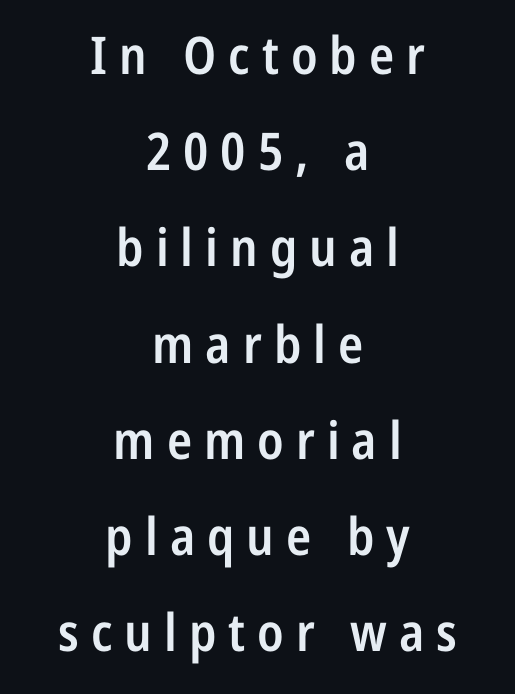
Caption: expanded tracking, letters set apart. On the weight axis this lands at semibold, roughly 600. Note: no serifs on the glyphs. These lines are centered, leaving both edges ragged. Just letters on the line, the space beneath them empty. Posture: vertical.
